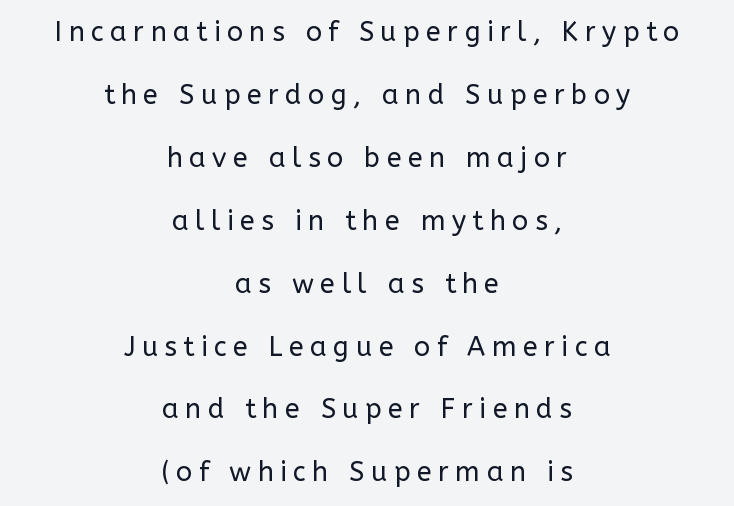
Q: Is the text bold? A: No.
Q: Is the text italic (slanted)? A: No, it is upright.
Q: Is the text underlined? A: No.
Q: How is the paragraph aligned? A: Centered.
Q: Is the spacing between letters normal or unusually wide? A: Unusually wide.
Q: Is the spacing between lines tight, normal or loose? A: Loose.
